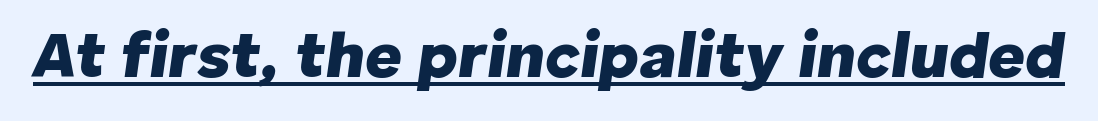
Q: Is the text bold? A: Yes.
Q: Is the text italic (slanted)? A: Yes, it leans right by about 8 degrees.
Q: Is the text underlined? A: Yes.
Q: Is the spacing between letters normal or unusually wide? A: Normal.
Q: Width (condensed, normal, or wide)? A: Normal.
Q: Stroke contrast? A: Low.
Q: x-height? A: Medium.
Q: Monospaced? A: No.
